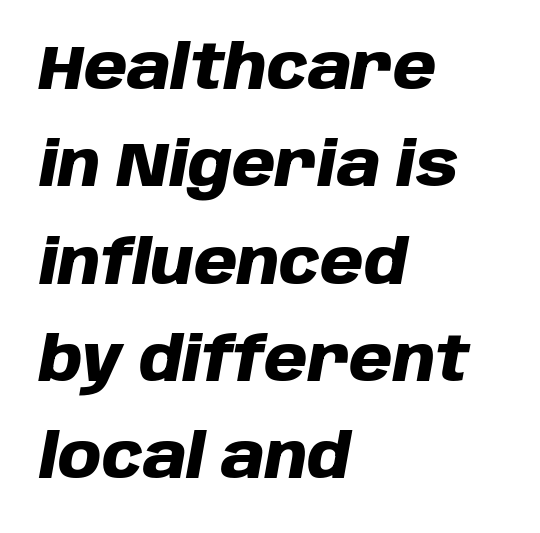
Q: Is the text bold? A: Yes.
Q: Is the text italic (slanted)? A: Yes, it leans right by about 10 degrees.
Q: Is the text underlined? A: No.
Q: How is the paragraph aligned? A: Left-aligned.
Q: Is the spacing between letters normal or unusually wide? A: Normal.
Q: Is the spacing between lines tight, normal or loose? A: Normal.
Q: Width (condensed, normal, or wide)? A: Normal.
Q: Stroke contrast? A: Low.
Q: x-height? A: Large.
Q: Monospaced? A: No.
